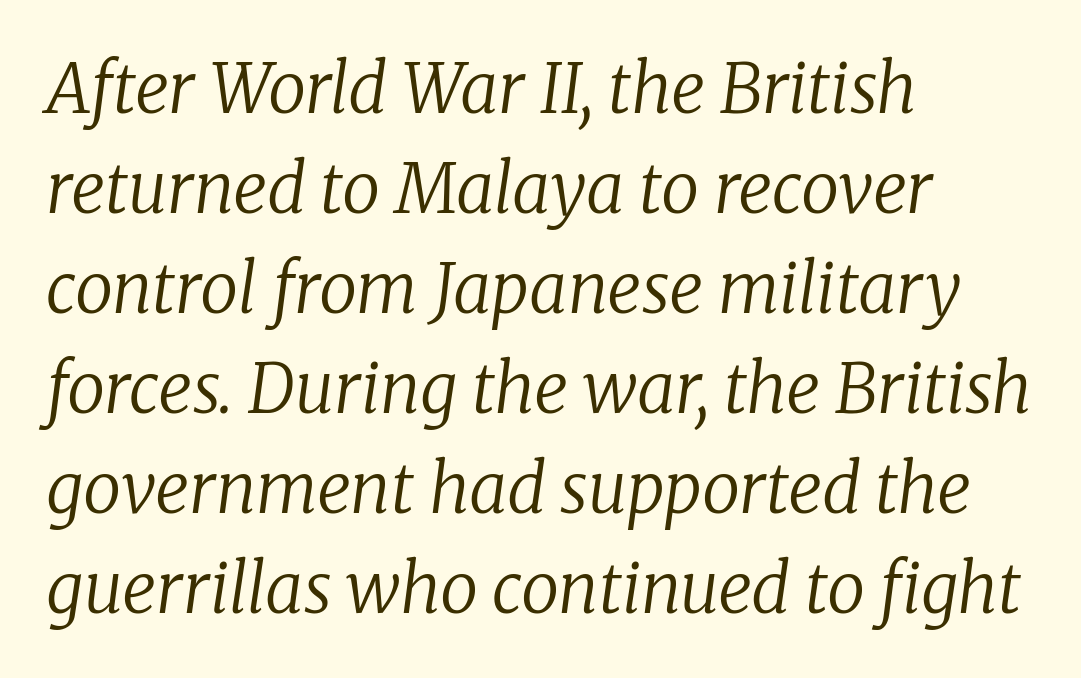
Counters stay open thanks to moderate or lighter strokes. The paragraph has a hard left edge and a soft right edge. Classification — serif. Italic: yes, the glyphs are oblique.
